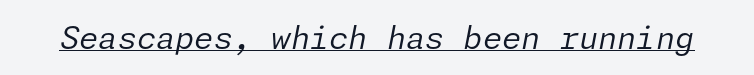
The image shows 31 px regular-weight type, italic (leaning right); set normal letter spacing, underlined; low stroke contrast and a medium x-height.
